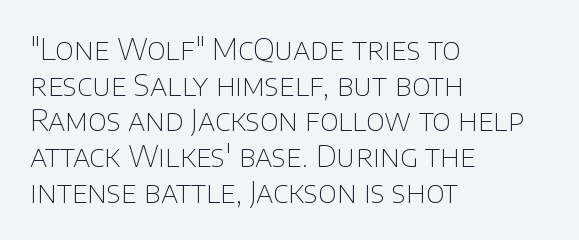
{"serif": "no", "italic": "no", "bold": "no", "weight": "thin", "width": "normal", "stroke_contrast": "low", "x_height": "large", "monospaced": "no", "underline": "no", "align": "left", "line_spacing_ratio": 1.23, "letter_spacing": "normal", "letter_spacing_em": 0.0, "glyph_px": 29}
